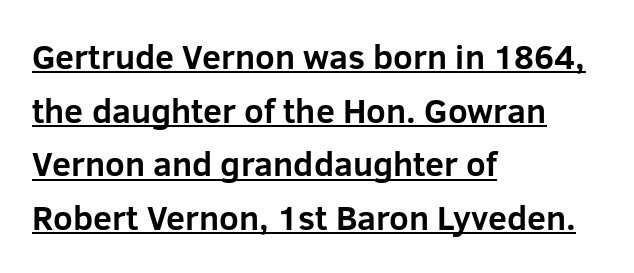
Q: Is the text bold? A: Yes.
Q: Is the text italic (slanted)? A: No, it is upright.
Q: Is the typeface a serif or a sans-serif typeface? A: Sans-serif.
Q: Is the text underlined? A: Yes.
Q: How is the paragraph aligned? A: Left-aligned.
Q: Is the spacing between letters normal or unusually wide? A: Normal.
Q: Is the spacing between lines tight, normal or loose? A: Normal.
Q: Width (condensed, normal, or wide)? A: Normal.
Q: Stroke contrast? A: Low.
Q: x-height? A: Medium.
Q: Monospaced? A: No.
